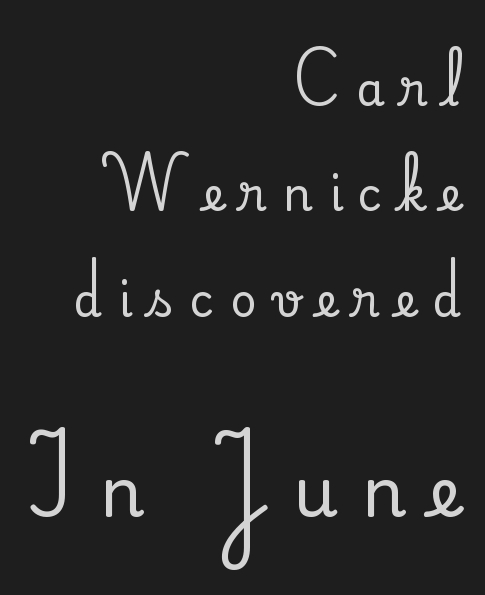
The glyphs are unaccompanied by any horizontal stroke below them. These lines are rendered in a variable-pitch font. The characters display serif detailing at their extremities. Ascenders rise straight up at ninety degrees. Students, note that the glyphs here are deliberately spaced far apart.
